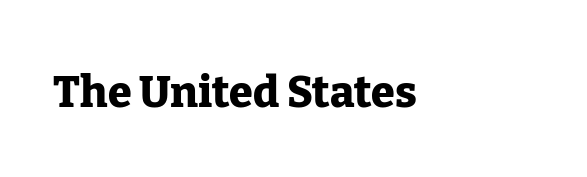
Q: Is the text bold? A: Yes.
Q: Is the text italic (slanted)? A: No, it is upright.
Q: Is the typeface a serif or a sans-serif typeface? A: Serif.
Q: Is the text underlined? A: No.
Q: Is the spacing between letters normal or unusually wide? A: Normal.
Q: Width (condensed, normal, or wide)? A: Normal.
Q: Stroke contrast? A: Low.
Q: x-height? A: Medium.
Q: Monospaced? A: No.
